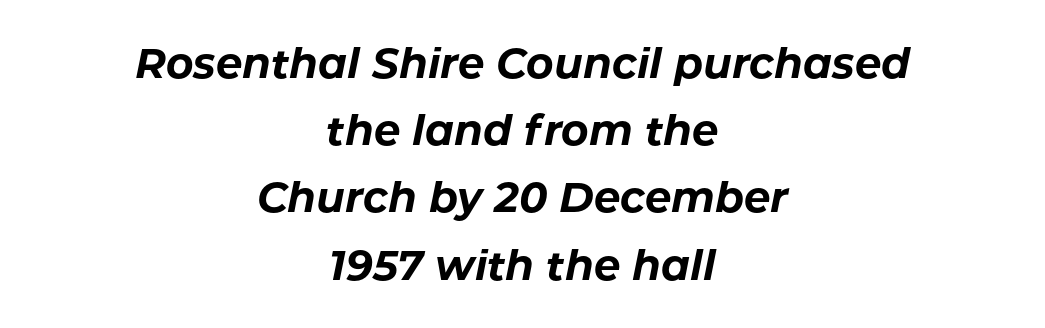
{"italic": "yes", "lean": "right", "slant_degrees": 11, "bold": "yes", "weight": "bold", "width": "normal", "stroke_contrast": "low", "x_height": "medium", "monospaced": "no", "underline": "no", "align": "center", "line_spacing": "normal", "line_spacing_ratio": 1.6, "letter_spacing": "normal", "letter_spacing_em": 0.0, "glyph_px": 42}
